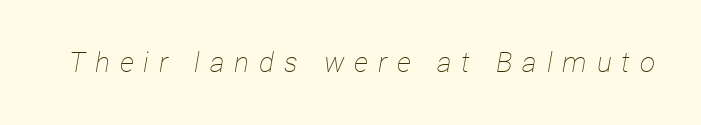
{"italic": "yes", "lean": "right", "slant_degrees": 12, "bold": "no", "weight": "thin", "width": "condensed", "stroke_contrast": "low", "x_height": "medium", "monospaced": "no", "underline": "no", "letter_spacing": "wide", "letter_spacing_em": 0.35, "glyph_px": 28}
